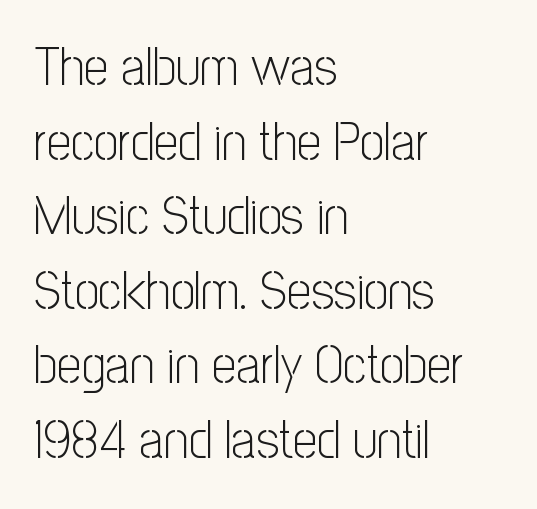
The image shows 54 px light, condensed sans-serif type, upright; set left-aligned, normal line spacing (1.38x), normal letter spacing, not underlined; low stroke contrast and a medium x-height.
